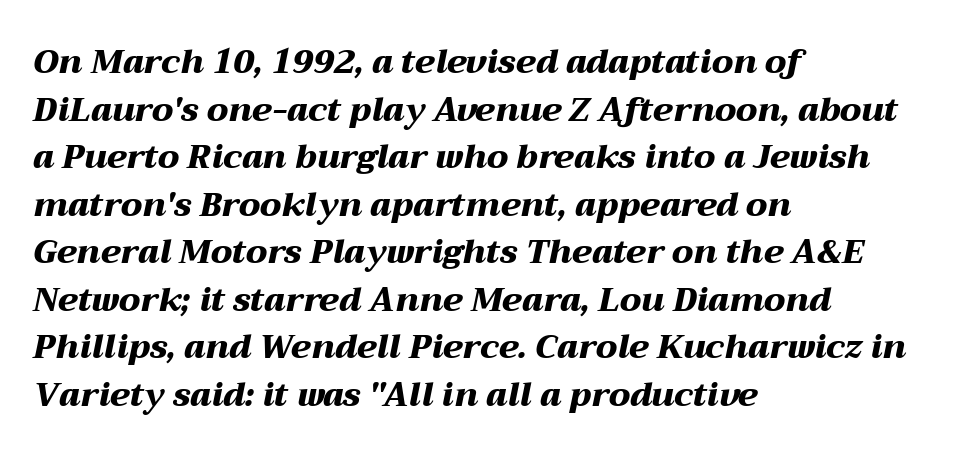
Looking at the ascenders, they clearly lean. Proportional: the letters do not fall into vertical columns. The block of text has a typical density, with ordinary space between rows. The type is set solid horizontally, with unmodified tracking. In CSS terms this would be text-align: left.
